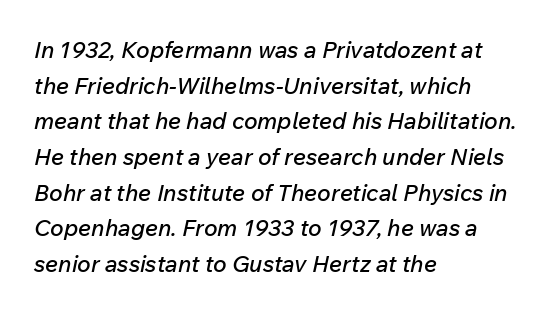
The paragraph has a hard left edge and a soft right edge. A normal amount of white space separates one row of letters from the next. The passage shown is not underscored anywhere. Caption: standard tracking, unaltered. The whole block is typeset with a tilt.
